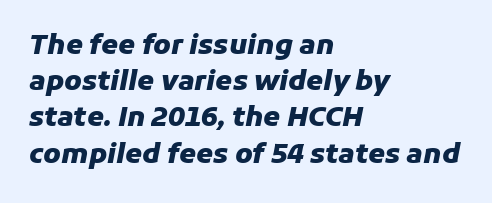
Honestly, there is no underline to notice here at all. Caption: multi-line text, flush left, ragged right. These lines sit exactly where default settings would place them. Thick stems and heavy bowls — unmistakably bold. This rendering leaves character spacing at its baseline value. Compared with ordinary roman type, these characters are visibly tilted.
